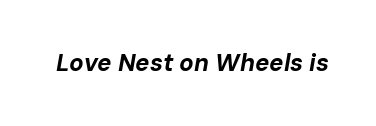
Quick note: underline off. The font is running at its bold setting. Nothing unusual about the tracking: characters are spaced as the font intends. Compared with ordinary roman type, these characters are visibly tilted.
